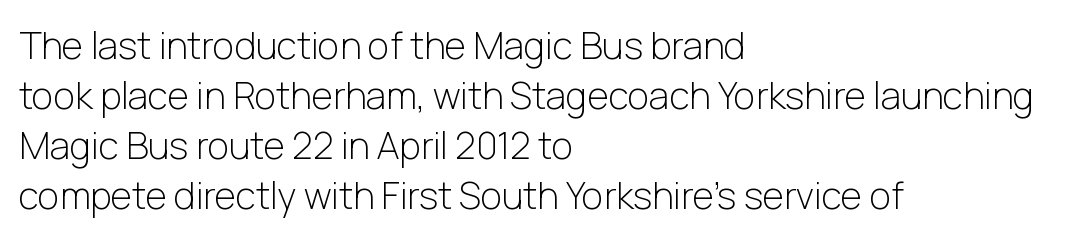
Q: Is the text bold? A: No.
Q: Is the text italic (slanted)? A: No, it is upright.
Q: Is the typeface a serif or a sans-serif typeface? A: Sans-serif.
Q: Is the text underlined? A: No.
Q: How is the paragraph aligned? A: Left-aligned.
Q: Is the spacing between letters normal or unusually wide? A: Normal.
Q: Is the spacing between lines tight, normal or loose? A: Normal.
Q: Width (condensed, normal, or wide)? A: Normal.
Q: Stroke contrast? A: Low.
Q: x-height? A: Medium.
Q: Monospaced? A: No.
